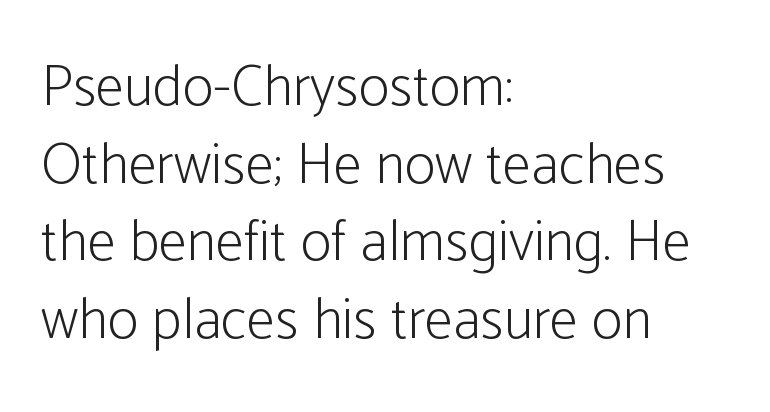
Default kerning and tracking; the words read as compact shapes. When letters stand straight like this, we call the style roman or upright. Character widths vary here, with narrow letters taking less room than wide ones. Horizontal alignment here is leftward, the default for most running prose. The rendering uses a moderate line-height, typical for paragraphs.
